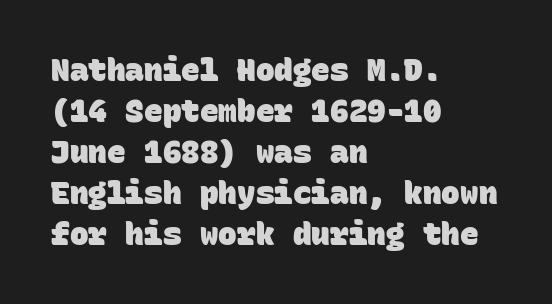
Underlining? Definitely not there. You'd pick this weight for a headline — it's a proper bold. Looks like terminal output: every glyph gets an equal slot. Honestly, the row spacing looks completely unremarkable. The designer went with a sans here, leaving each stem footless. Short and long lines alike share a common starting point at left.
